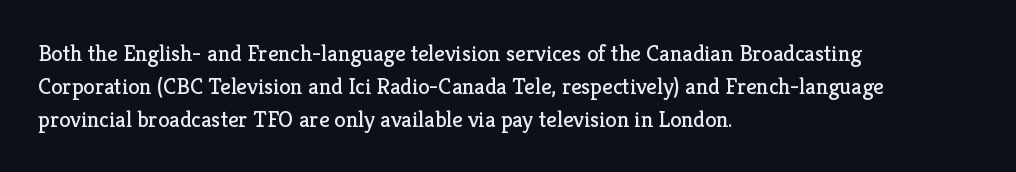
Honestly, the row spacing looks completely unremarkable. Caption: face not bold, strokes unweighted. Posture: vertical. This rendering features lettering with no underline. The setting favours the left margin, as ordinary paragraphs usually do.
